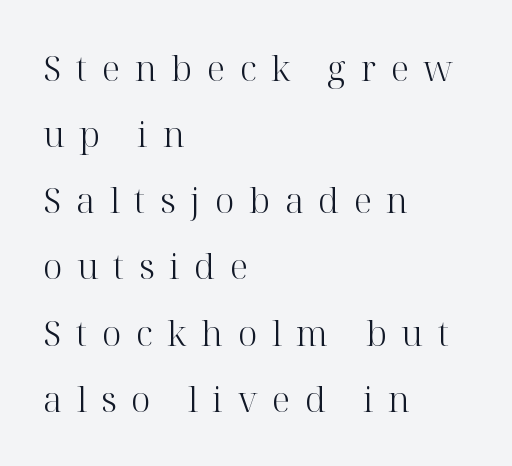
The passage shown is typed in a proportional face where columns would drift. Tracking value appears strongly positive — letters spread wide. Letterform terminals end in serifs throughout the passage. Check the space under the baseline: it is left empty. This sample is left-justified, so line endings fall wherever the words run out. Vertical strokes here are truly vertical.
